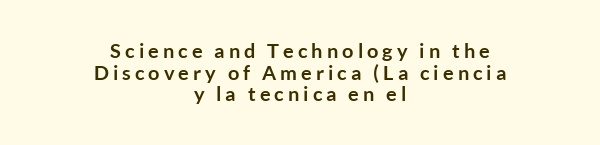
The tracking jumps out immediately: characters are airy and widely separated. The baseline area is clear. Closely set lines give the paragraph a compact silhouette. Notice how the passage keeps no hard edge, just a central spine. Every letter is thick-stroked: bold, no question.
